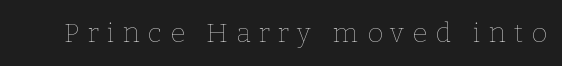
{"italic": "no", "bold": "no", "underline": "no", "letter_spacing": "wide", "letter_spacing_em": 0.3, "glyph_px": 27}
